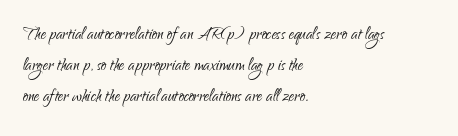
The image shows 21 px text type; set left-aligned, normal line spacing (1.48x), normal letter spacing, not underlined.
